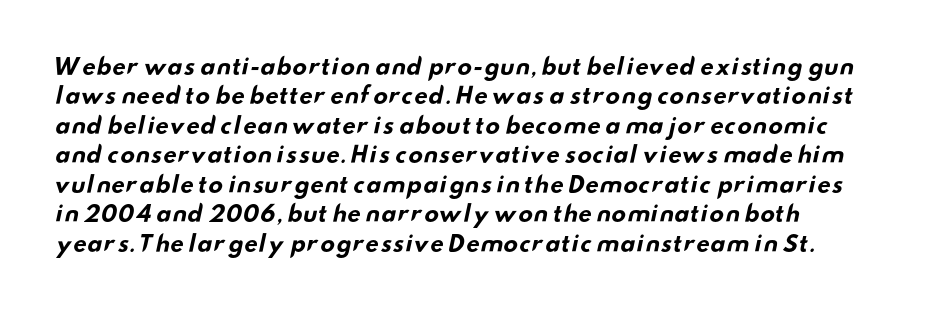
Nothing unusual about the tracking: characters are spaced as the font intends. The foot of each line stays bare and open. The glyphs have the mass of a bold cut. Interline gaps are of average width in this sample.
